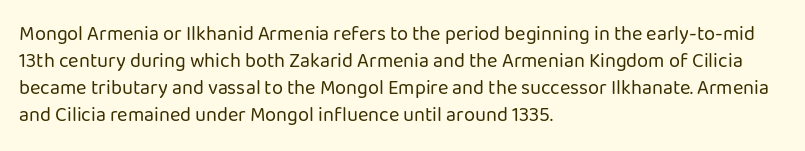
{"italic": "no", "bold": "no", "underline": "no", "align": "left", "line_spacing": "normal", "line_spacing_ratio": 1.35, "letter_spacing": "normal", "letter_spacing_em": 0.0, "glyph_px": 20}
